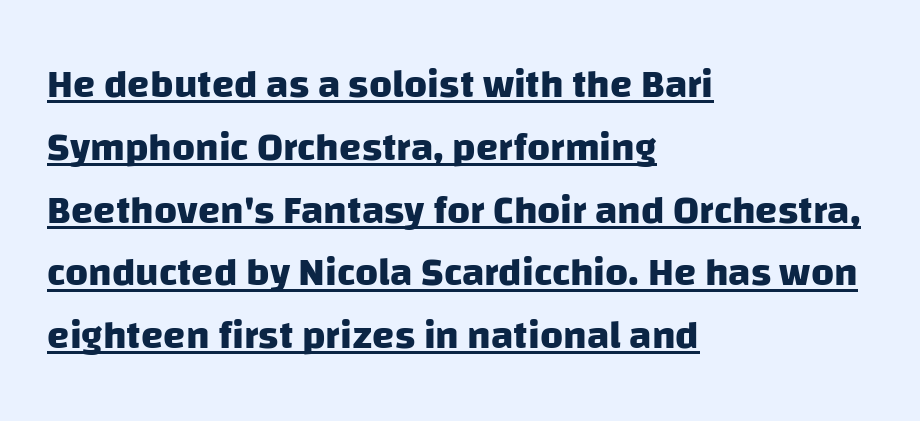
{"serif": "no", "bold": "yes", "weight": "heavy", "width": "normal", "stroke_contrast": "low", "x_height": "large", "monospaced": "no", "underline": "yes", "align": "left", "line_spacing": "normal", "line_spacing_ratio": 1.57, "letter_spacing": "normal", "letter_spacing_em": 0.0, "glyph_px": 40}
